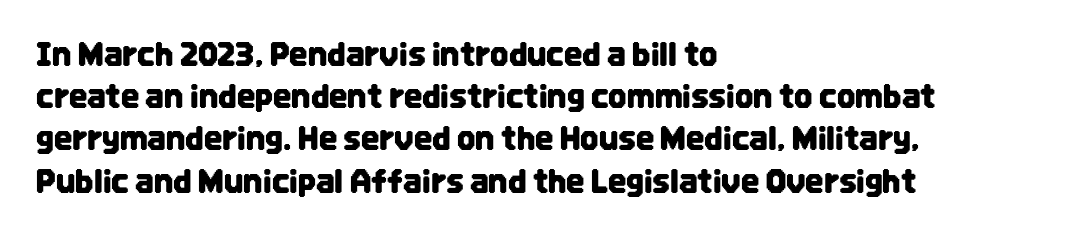
Q: Is the text italic (slanted)? A: No, it is upright.
Q: Is the typeface a serif or a sans-serif typeface? A: Sans-serif.
Q: Is the text underlined? A: No.
Q: How is the paragraph aligned? A: Left-aligned.
Q: Is the spacing between letters normal or unusually wide? A: Normal.
Q: Is the spacing between lines tight, normal or loose? A: Normal.
Q: Width (condensed, normal, or wide)? A: Condensed.
Q: Stroke contrast? A: Low.
Q: x-height? A: Large.
Q: Monospaced? A: No.
